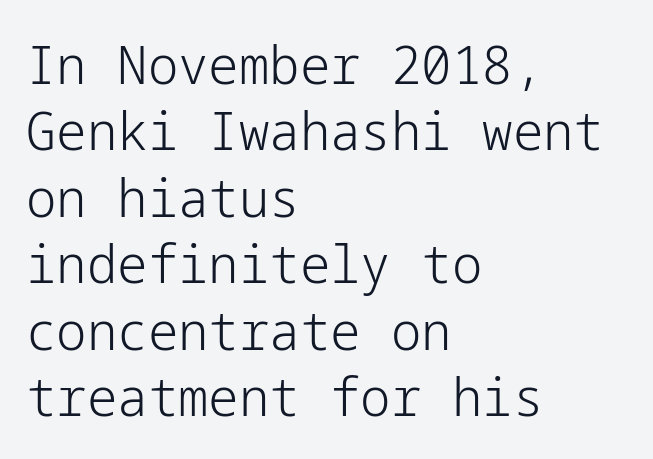
A light-to-regular cut is what we see here. The rendering keeps characters at their native spacing. Layout note: lines flush left. Bare-footed words on every line.
